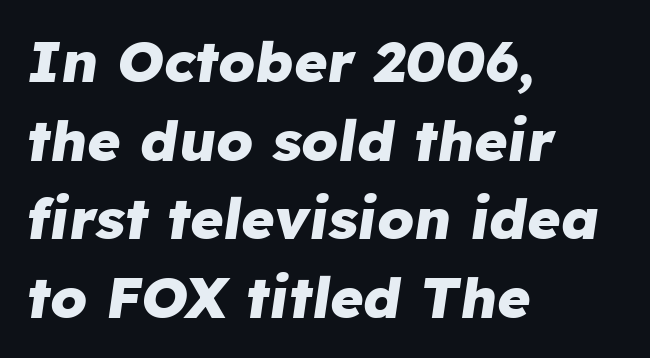
The rendering uses natural spacing where letterforms have individual widths. Left-aligned paragraph, ragged on the right. Heft: maximum for text — a bold. Would a proofreader flag this as italicized? Yes. There is no visible air inserted between adjacent glyphs.
